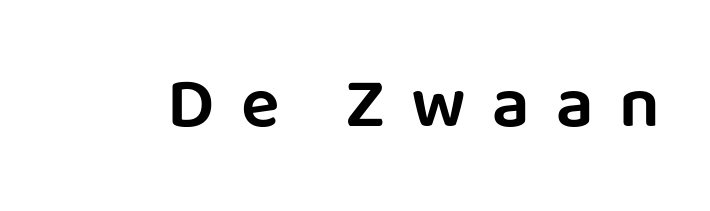
Q: Is the text italic (slanted)? A: No, it is upright.
Q: Is the typeface a serif or a sans-serif typeface? A: Sans-serif.
Q: Is the text underlined? A: No.
Q: Is the spacing between letters normal or unusually wide? A: Unusually wide.
Q: Width (condensed, normal, or wide)? A: Normal.
Q: Stroke contrast? A: Low.
Q: x-height? A: Large.
Q: Monospaced? A: No.
